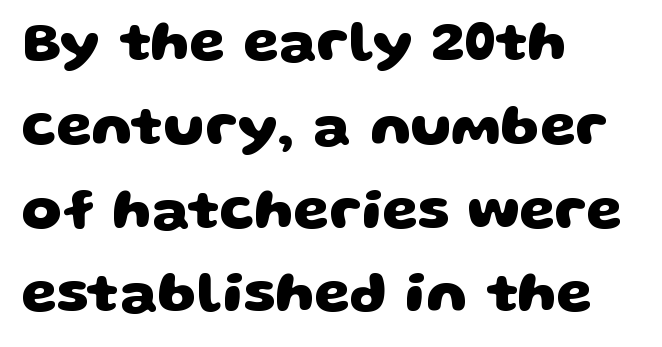
These lines are rendered in a variable-pitch font. This block has exactly the height ordinary leading produces. Notice how the passage keeps a crisp vertical edge on the left only. Clear beneath every line of the passage. In terms of letterform style, serifs are entirely absent.
